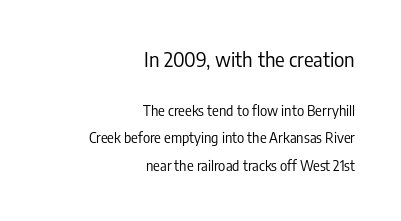
Q: Is the text bold? A: No.
Q: Is the text italic (slanted)? A: No, it is upright.
Q: Is the text underlined? A: No.
Q: How is the paragraph aligned? A: Right-aligned.
Q: Is the spacing between letters normal or unusually wide? A: Normal.
Q: Is the spacing between lines tight, normal or loose? A: Loose.
Q: Which block of text is set in a larger size, the first (top) or the second (bottom)? A: The first (top) one.
